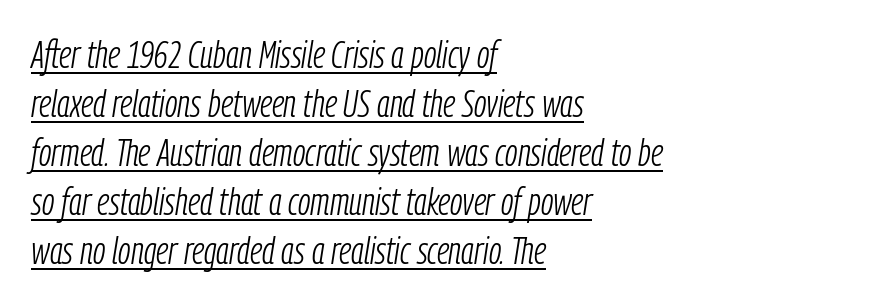
Successive baselines arrive at the customary interval. The letters advance in unequal steps, a hallmark of proportional type. Looks like someone drew a line under every word here. Tracking here is standard; glyphs follow each other at the usual distance. The letters look calm and open, with moderate or lighter stems. Looking at the ascenders, they clearly lean.
